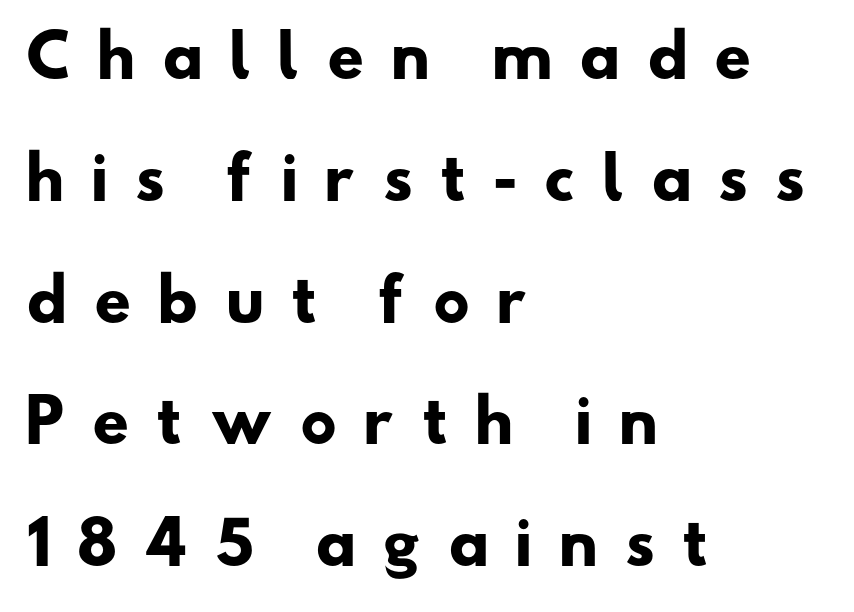
Q: Is the text bold? A: Yes.
Q: Is the typeface a serif or a sans-serif typeface? A: Sans-serif.
Q: Is the text underlined? A: No.
Q: How is the paragraph aligned? A: Left-aligned.
Q: Is the spacing between letters normal or unusually wide? A: Unusually wide.
Q: Is the spacing between lines tight, normal or loose? A: Loose.
Q: Width (condensed, normal, or wide)? A: Wide.
Q: Stroke contrast? A: Low.
Q: x-height? A: Small.
Q: Monospaced? A: No.
